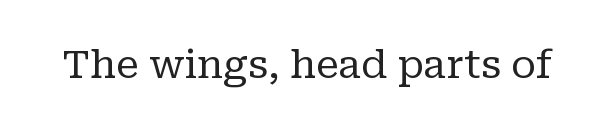
Is this a heavy cut? Hardly; it is regular or lighter. Italic? Not at all — the glyphs are vertical. The face used here is proportionally spaced, like ordinary book or web type. The line texture is even and compact thanks to regular tracking.
